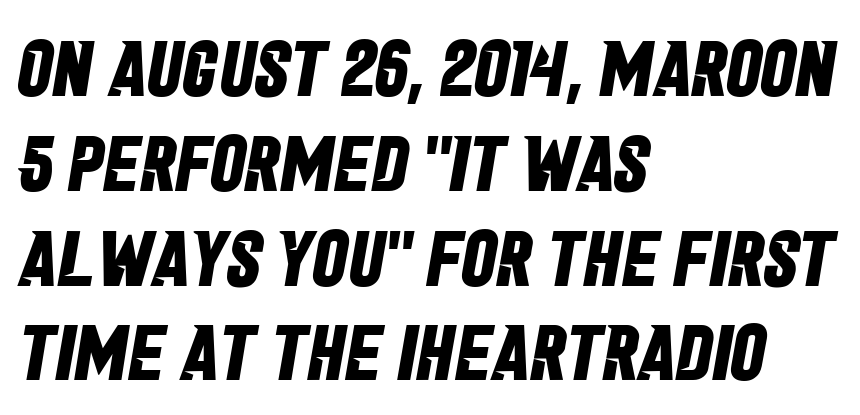
{"serif": "no", "bold": "yes", "weight": "bold", "width": "condensed", "stroke_contrast": "low", "x_height": "large", "monospaced": "no", "underline": "no", "align": "left", "line_spacing_ratio": 1.2, "letter_spacing": "normal", "letter_spacing_em": 0.0, "glyph_px": 79}
